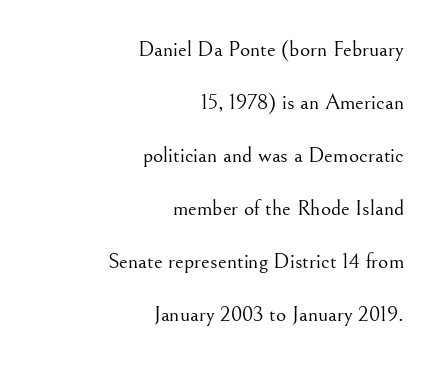
Q: Is the text bold? A: No.
Q: Is the text italic (slanted)? A: No, it is upright.
Q: Is the text underlined? A: No.
Q: How is the paragraph aligned? A: Right-aligned.
Q: Is the spacing between letters normal or unusually wide? A: Normal.
Q: Is the spacing between lines tight, normal or loose? A: Loose.
